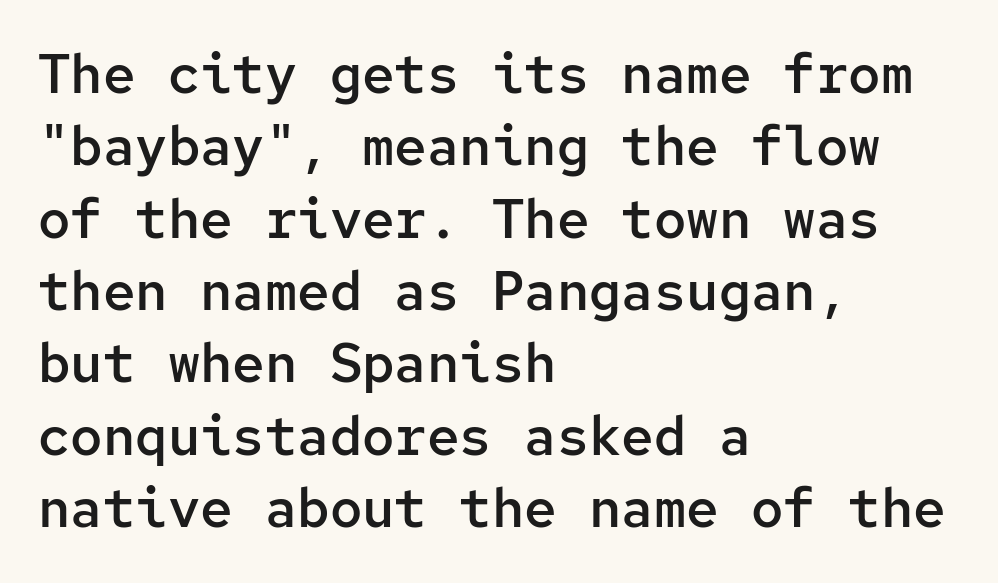
Q: Is the text bold? A: Semi-bold.
Q: Is the text italic (slanted)? A: No, it is upright.
Q: Is the typeface a serif or a sans-serif typeface? A: Sans-serif.
Q: Is the text underlined? A: No.
Q: How is the paragraph aligned? A: Left-aligned.
Q: Is the spacing between letters normal or unusually wide? A: Normal.
Q: Is the spacing between lines tight, normal or loose? A: Normal.
Q: Width (condensed, normal, or wide)? A: Normal.
Q: Stroke contrast? A: Low.
Q: x-height? A: Medium.
Q: Monospaced? A: Yes.
